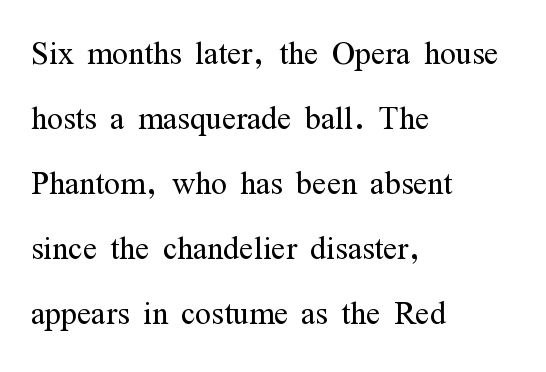
Q: Is the text bold? A: No.
Q: Is the text italic (slanted)? A: No, it is upright.
Q: Is the typeface a serif or a sans-serif typeface? A: Serif.
Q: Is the text underlined? A: No.
Q: How is the paragraph aligned? A: Left-aligned.
Q: Is the spacing between letters normal or unusually wide? A: Normal.
Q: Is the spacing between lines tight, normal or loose? A: Normal.
Q: Width (condensed, normal, or wide)? A: Condensed.
Q: Stroke contrast? A: Medium.
Q: x-height? A: Medium.
Q: Monospaced? A: No.
